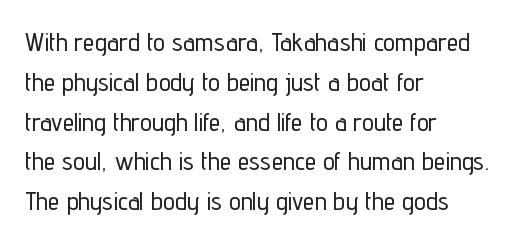
How would I describe the line gaps? Plain and ordinary. Does extra space separate the letters? No, they use regular spacing. These lines stack with their left ends in a neat column. Underlining? Definitely not there. Quick note: not italic, upright.
